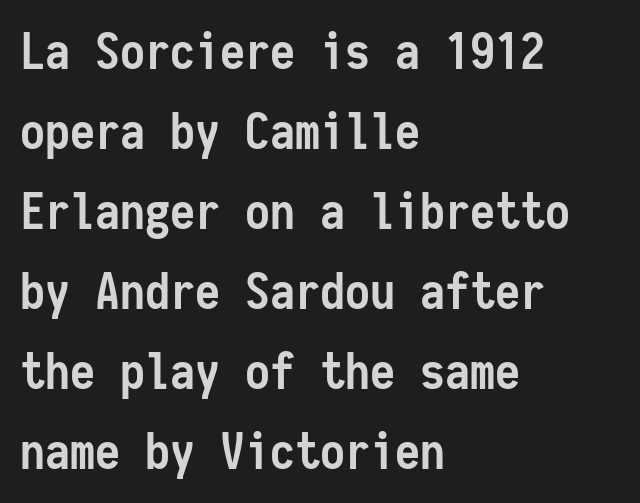
The image shows 50 px semibold, condensed sans-serif type, upright, monospaced; set left-aligned, normal line spacing (1.6x), normal letter spacing, not underlined; low stroke contrast and a medium x-height.
